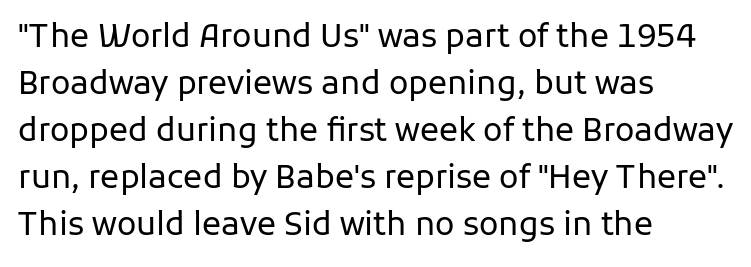
You could call the tracking neutral — neither tight nor loose. Weight: in the light-to-regular range. Horizontal bands of white between lines are of average thickness. Every stem runs plumb, perpendicular to the baseline. Varying glyph widths throughout — classic text-font behaviour. In terms of letterform style, serifs are entirely absent.
